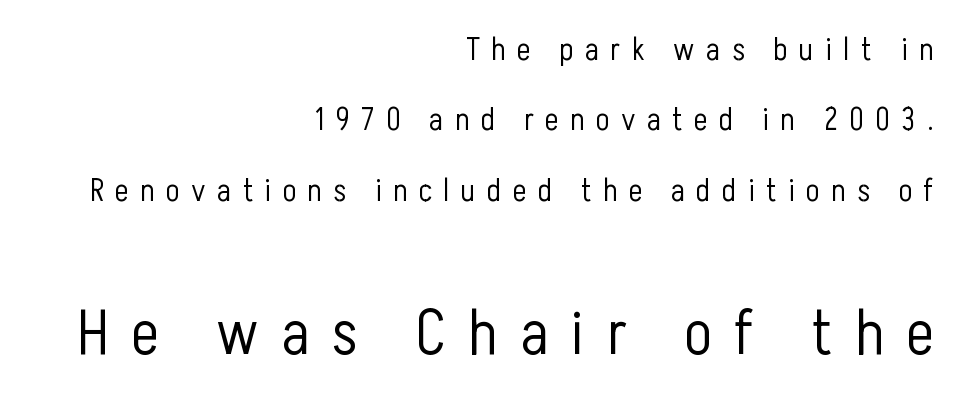
The image shows 64 px light, condensed sans-serif type, upright; set right-aligned, loose line spacing (2.2x), unusually wide letter spacing (+0.36 em), not underlined; the second (bottom) block is 2.0x larger; low stroke contrast and a medium x-height.
